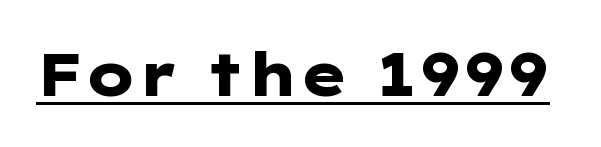
{"serif": "no", "italic": "no", "bold": "yes", "weight": "heavy", "width": "wide", "stroke_contrast": "low", "x_height": "medium", "monospaced": "no", "underline": "yes", "letter_spacing": "normal", "letter_spacing_em": 0.0, "glyph_px": 60}
